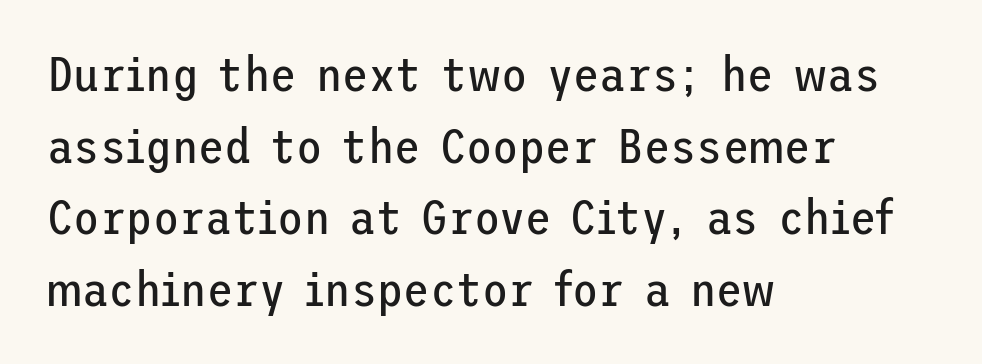
Heaviness? Minimal to ordinary, like unemphasized prose. Students, note that the glyphs here touch the page at normal intervals. Unlike a traditional serif, this face leaves its strokes unadorned. Which margin do the lines hug? The left one — the right edge is uneven.
